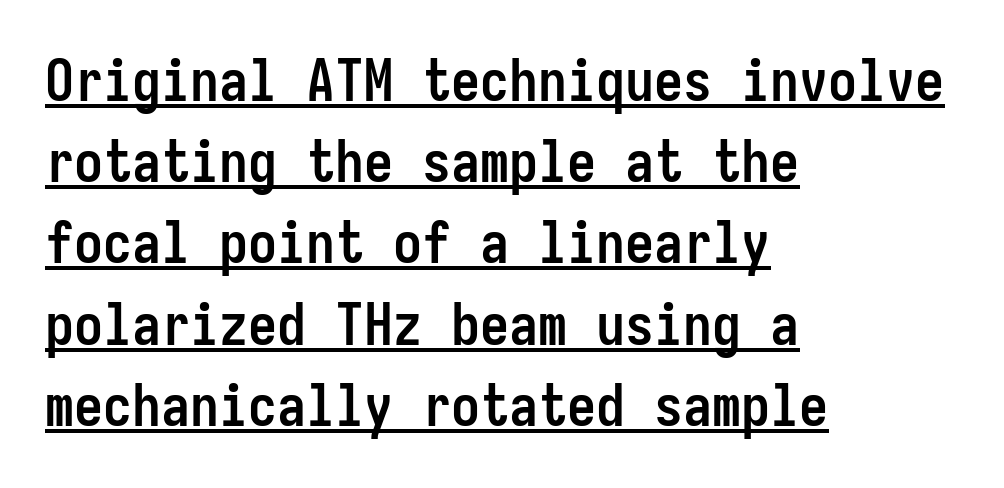
This is heavy type, rendered in bold. What's the leading like? Ordinary, nothing unusual. A baseline rule has been typeset under these characters. The rendering shows plain stroke endings on the letterforms — a sans-serif design.
